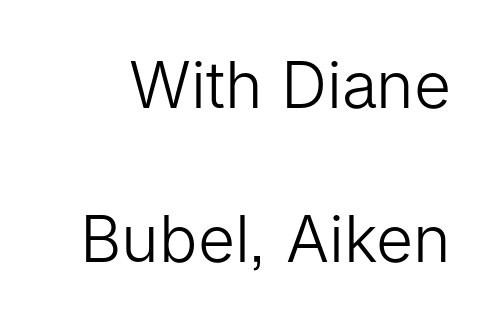
The image shows 64 px light sans-serif type, upright; set loose line spacing (2.41x), normal letter spacing, not underlined; low stroke contrast and a medium x-height.
